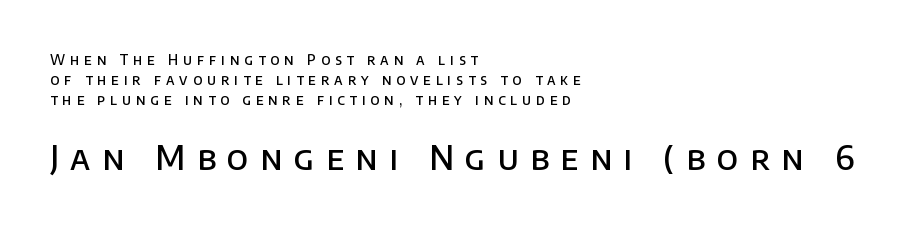
{"serif": "no", "italic": "no", "bold": "semi", "weight": "semibold", "width": "normal", "stroke_contrast": "low", "x_height": "large", "monospaced": "no", "underline": "no", "align": "left", "line_spacing": "normal", "line_spacing_ratio": 1.42, "letter_spacing": "wide", "letter_spacing_em": 0.35, "larger_block": "second", "size_ratio": 2.36, "glyph_px": 33}
